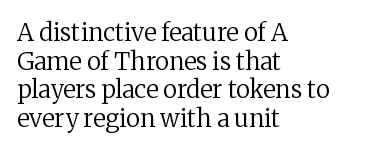
The image shows 24 px text type, upright; set left-aligned, line spacing 1.19x, normal letter spacing, not underlined.
